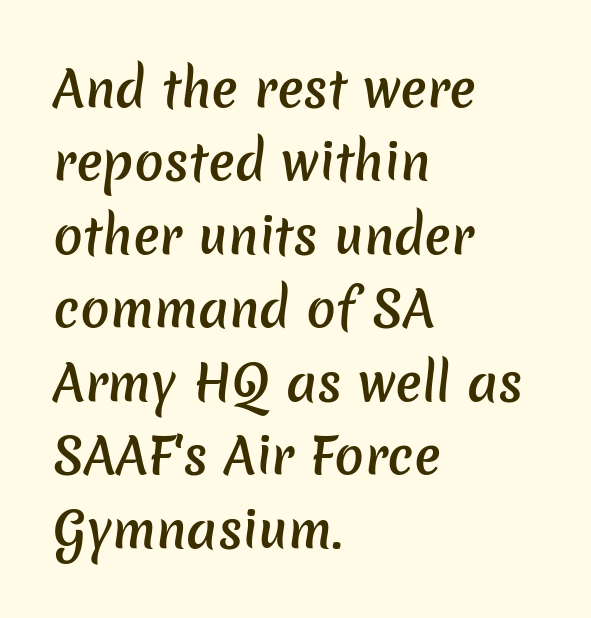
Q: Is the text bold? A: Semi-bold.
Q: Is the typeface a serif or a sans-serif typeface? A: Sans-serif.
Q: Is the text underlined? A: No.
Q: How is the paragraph aligned? A: Left-aligned.
Q: Is the spacing between letters normal or unusually wide? A: Normal.
Q: Is the spacing between lines tight, normal or loose? A: Normal.
Q: Width (condensed, normal, or wide)? A: Normal.
Q: Stroke contrast? A: Low.
Q: x-height? A: Medium.
Q: Monospaced? A: No.
